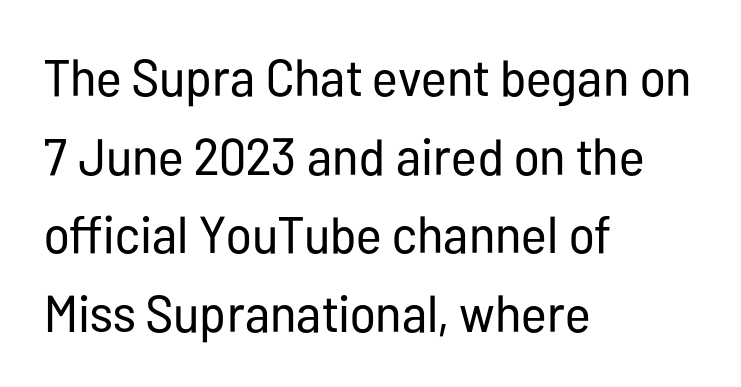
{"serif": "no", "italic": "no", "bold": "no", "weight": "regular", "width": "condensed", "stroke_contrast": "low", "x_height": "medium", "monospaced": "no", "underline": "no", "align": "left", "line_spacing": "normal", "line_spacing_ratio": 1.51, "letter_spacing": "normal", "letter_spacing_em": 0.0, "glyph_px": 52}
